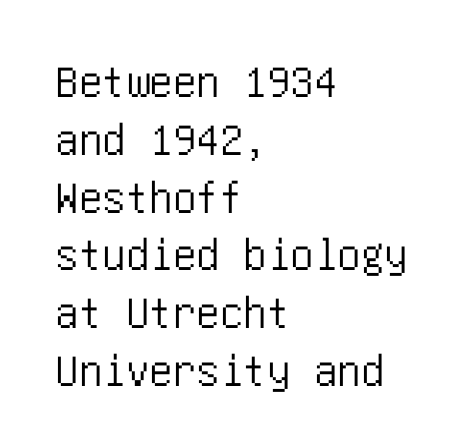
{"serif": "no", "italic": "no", "width": "condensed", "stroke_contrast": "low", "x_height": "large", "underline": "no", "align": "left", "line_spacing_ratio": 1.23, "letter_spacing": "normal", "letter_spacing_em": 0.0, "glyph_px": 47}
